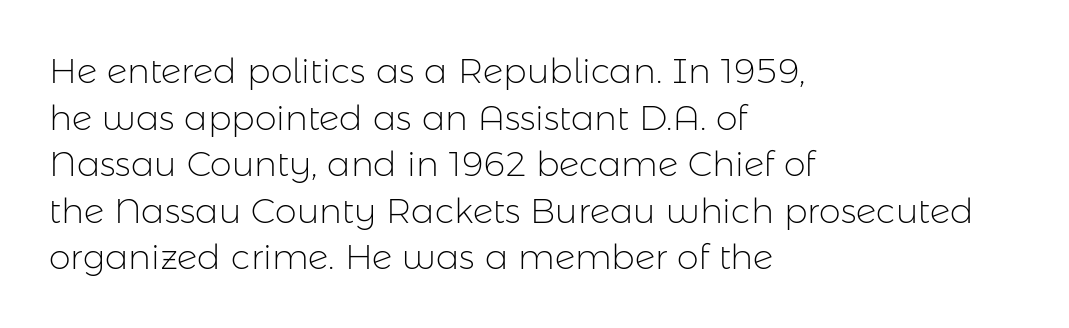
Notice how the stems are strictly vertical — no italics here. Proportional: the letters do not fall into vertical columns. Each row of text sits above clean, open space. Does extra space separate the letters? No, they use regular spacing. Observe the absence of serifs on each vertical stroke in this sample. Is there much room between lines? A standard amount, neither cramped nor airy.
